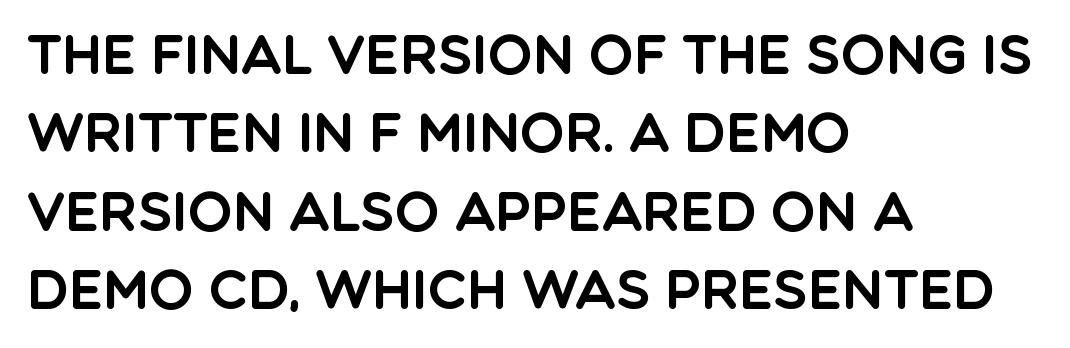
The font family rendered here belongs to the sans-serif group. The ragged edge is on the right, which tells us the setting is flush left. Descenders are the only things crossing below the line. The space between consecutive lines is moderate. The rendering uses natural spacing where letterforms have individual widths.
